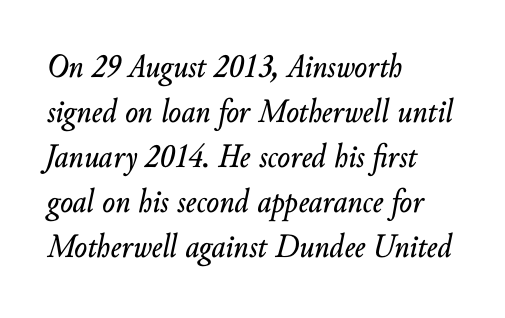
Q: Is the text italic (slanted)? A: Yes, it leans right by about 10 degrees.
Q: Is the text underlined? A: No.
Q: How is the paragraph aligned? A: Left-aligned.
Q: Is the spacing between letters normal or unusually wide? A: Normal.
Q: Is the spacing between lines tight, normal or loose? A: Normal.
Q: Width (condensed, normal, or wide)? A: Normal.
Q: Stroke contrast? A: Low.
Q: x-height? A: Small.
Q: Monospaced? A: No.
